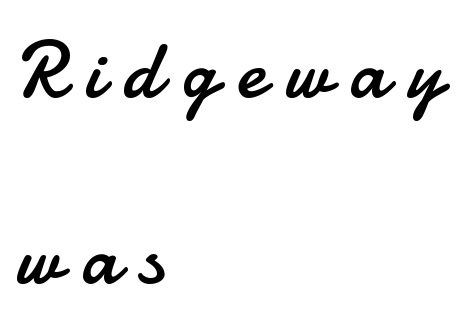
{"serif": "no", "bold": "no", "weight": "regular", "width": "normal", "stroke_contrast": "low", "x_height": "small", "monospaced": "no", "underline": "no", "align": "left", "line_spacing": "loose", "line_spacing_ratio": 2.32, "letter_spacing": "wide", "letter_spacing_em": 0.25, "glyph_px": 80}
